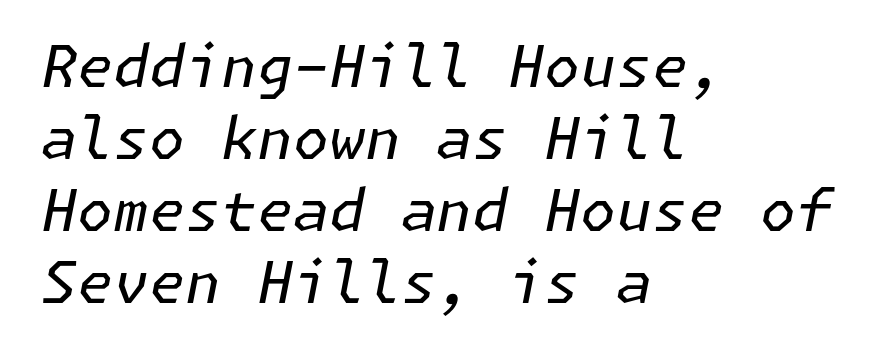
The image shows 58 px regular-weight type, italic (leaning right); set left-aligned, line spacing 1.24x, normal letter spacing, not underlined; low stroke contrast and a medium x-height.
